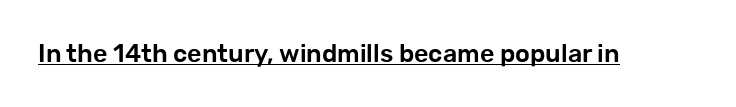
You can tell it's not italic because the verticals are truly vertical. Honestly, the letter spacing is just normal — you wouldn't notice it. Students, observe the line beneath the letters — that is underlining.
